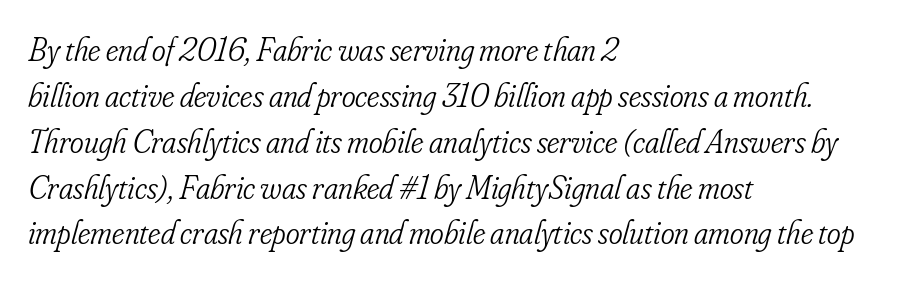
Q: Is the text bold? A: No.
Q: Is the text italic (slanted)? A: Yes, it leans right by about 16 degrees.
Q: Is the typeface a serif or a sans-serif typeface? A: Serif.
Q: Is the text underlined? A: No.
Q: How is the paragraph aligned? A: Left-aligned.
Q: Is the spacing between letters normal or unusually wide? A: Normal.
Q: Is the spacing between lines tight, normal or loose? A: Normal.
Q: Width (condensed, normal, or wide)? A: Condensed.
Q: Stroke contrast? A: Low.
Q: x-height? A: Small.
Q: Monospaced? A: No.
